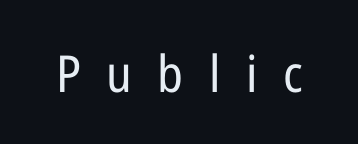
The font's upright variant was chosen for this text. The font is comparable to plain body text, perhaps lighter. Decoration check: the copy has no underline. This sample has the flowing, uneven cadence of proportional lettering. Characters follow at a spacing far wider than the type designer built in. Nothing sits at the stroke ends, so this counts as sans-serif.
